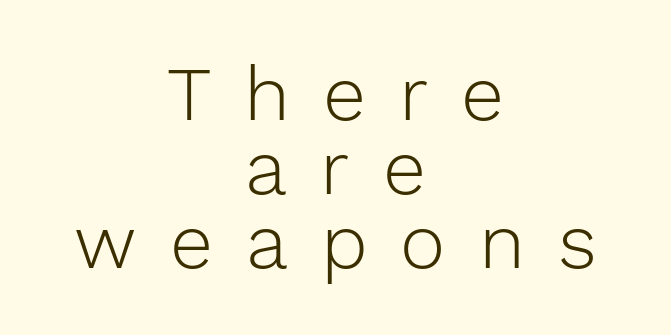
The image shows 77 px light sans-serif type, upright; set centered, tight line spacing (0.96x), unusually wide letter spacing (+0.43 em), not underlined; low stroke contrast and a medium x-height.
